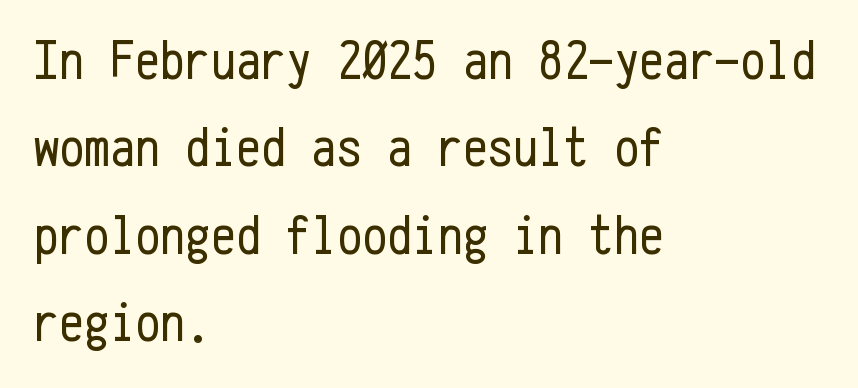
Note the uniform advance width — an 'i' takes as much space as an 'm'. Characters follow at the spacing the type designer built in. The typesetting does not lean heavy: it is not bold. The strip under each line holds only bare page.
